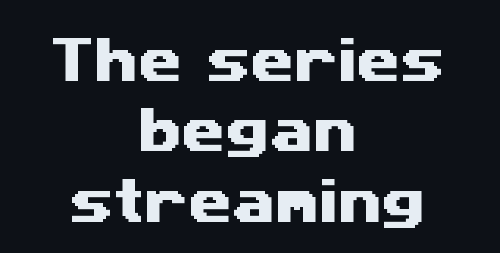
Q: Is the typeface a serif or a sans-serif typeface? A: Sans-serif.
Q: Is the text underlined? A: No.
Q: How is the paragraph aligned? A: Centered.
Q: Is the spacing between letters normal or unusually wide? A: Normal.
Q: Is the spacing between lines tight, normal or loose? A: Normal.
Q: Width (condensed, normal, or wide)? A: Wide.
Q: Stroke contrast? A: Medium.
Q: x-height? A: Medium.
Q: Monospaced? A: No.
